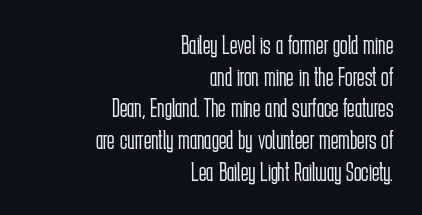
{"serif": "no", "italic": "no", "bold": "no", "weight": "light", "width": "condensed", "stroke_contrast": "low", "x_height": "medium", "monospaced": "no", "underline": "no", "align": "right", "line_spacing": "tight", "line_spacing_ratio": 1.13, "letter_spacing": "normal", "letter_spacing_em": 0.0, "glyph_px": 28}
